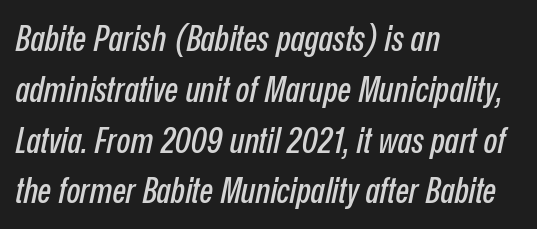
Q: Is the text italic (slanted)? A: Yes, it leans right by about 12 degrees.
Q: Is the text underlined? A: No.
Q: How is the paragraph aligned? A: Left-aligned.
Q: Is the spacing between letters normal or unusually wide? A: Normal.
Q: Is the spacing between lines tight, normal or loose? A: Normal.
Q: Width (condensed, normal, or wide)? A: Condensed.
Q: Stroke contrast? A: Low.
Q: x-height? A: Medium.
Q: Monospaced? A: No.
